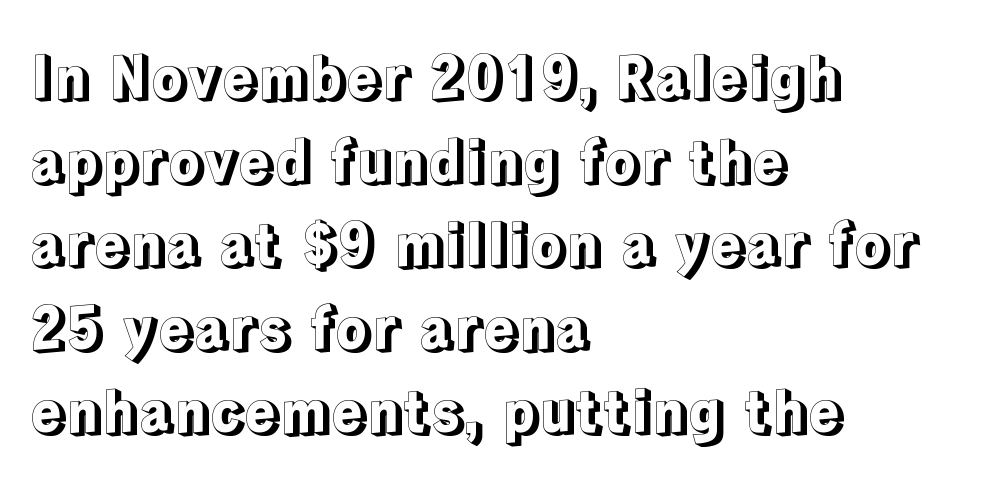
{"italic": "no", "width": "normal", "x_height": "medium", "monospaced": "no", "underline": "no", "align": "left", "line_spacing": "normal", "line_spacing_ratio": 1.44, "letter_spacing": "normal", "letter_spacing_em": 0.0, "glyph_px": 58}
